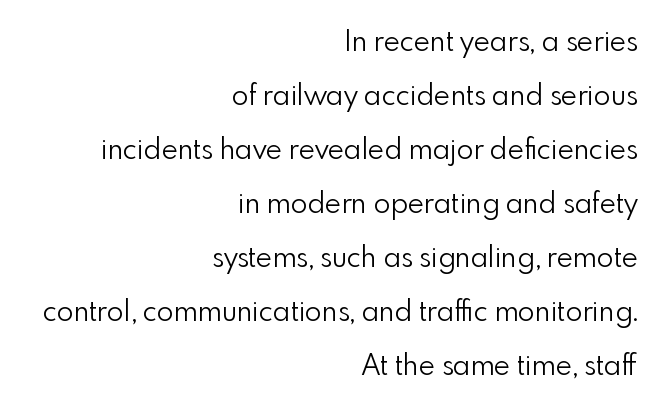
Q: Is the text bold? A: No.
Q: Is the text italic (slanted)? A: No, it is upright.
Q: Is the typeface a serif or a sans-serif typeface? A: Sans-serif.
Q: Is the text underlined? A: No.
Q: How is the paragraph aligned? A: Right-aligned.
Q: Is the spacing between letters normal or unusually wide? A: Normal.
Q: Is the spacing between lines tight, normal or loose? A: Loose.
Q: Width (condensed, normal, or wide)? A: Normal.
Q: x-height? A: Small.
Q: Monospaced? A: No.
